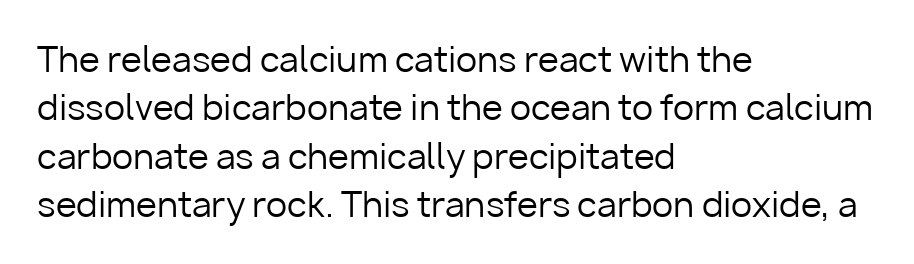
{"serif": "no", "italic": "no", "bold": "no", "weight": "regular", "width": "normal", "stroke_contrast": "low", "x_height": "medium", "monospaced": "no", "underline": "no", "align": "left", "line_spacing": "normal", "line_spacing_ratio": 1.42, "letter_spacing": "normal", "letter_spacing_em": 0.0, "glyph_px": 34}
